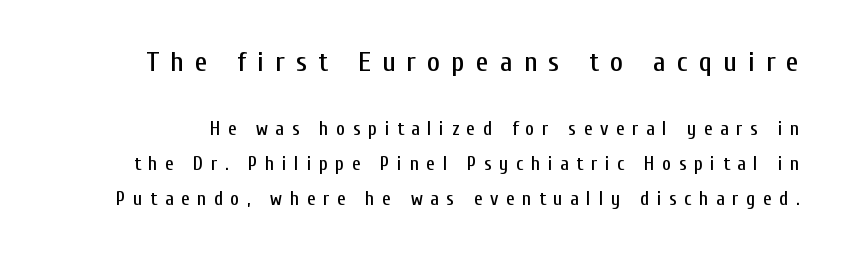
The face used here is a sans, in the tradition of grotesques and geometrics. The letters stand straight up with perfectly vertical stems. Proportional: the letters do not fall into vertical columns. Compare the two chunks: the upper has the greater cap height. The face used here is rendered with a markedly widened letterfit.
